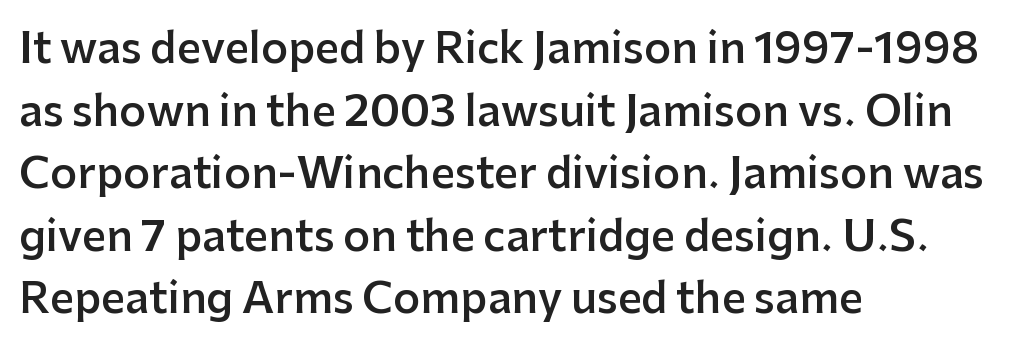
Q: Is the text bold? A: Semi-bold.
Q: Is the text italic (slanted)? A: No, it is upright.
Q: Is the typeface a serif or a sans-serif typeface? A: Sans-serif.
Q: Is the text underlined? A: No.
Q: How is the paragraph aligned? A: Left-aligned.
Q: Is the spacing between letters normal or unusually wide? A: Normal.
Q: Is the spacing between lines tight, normal or loose? A: Normal.
Q: Width (condensed, normal, or wide)? A: Normal.
Q: Stroke contrast? A: Low.
Q: x-height? A: Medium.
Q: Monospaced? A: No.
